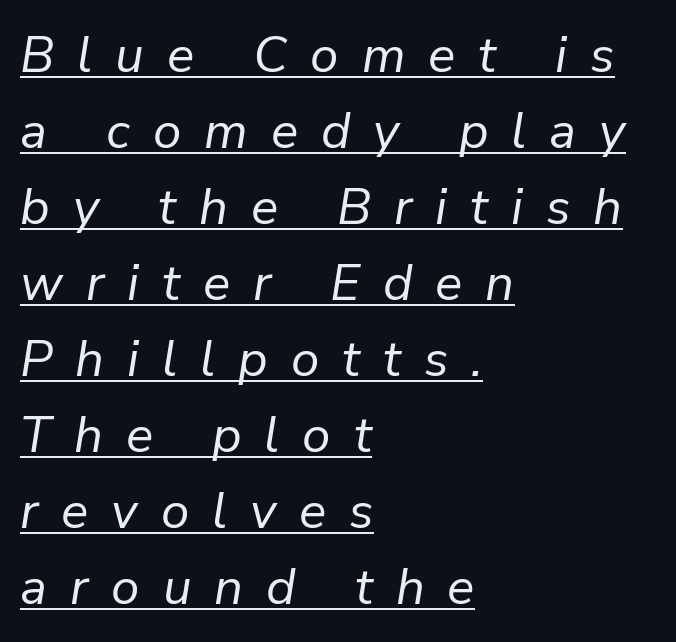
Baseline-to-baseline distance is the conventional proportion of letter height. Is the stroke heavy? The answer is a plain regular-or-lighter. Each letter keeps its own natural width here, so spacing adapts to shape. In terms of posture, this sample is oblique.
